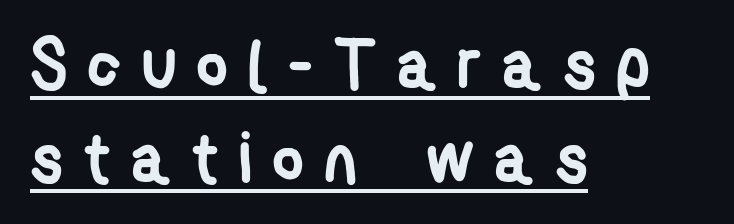
{"serif": "no", "bold": "yes", "weight": "semibold", "width": "condensed", "stroke_contrast": "low", "x_height": "medium", "monospaced": "no", "underline": "yes", "align": "left", "line_spacing": "normal", "line_spacing_ratio": 1.36, "letter_spacing": "wide", "letter_spacing_em": 0.29, "glyph_px": 69}
